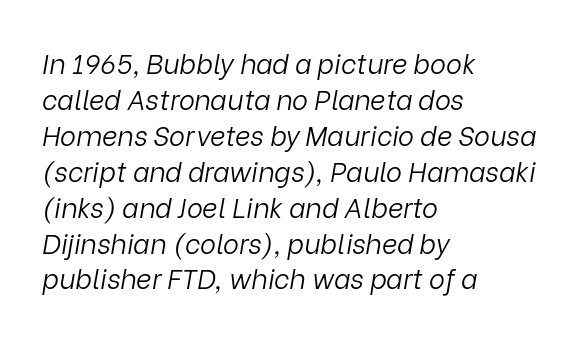
Q: Is the text bold? A: No.
Q: Is the text italic (slanted)? A: Yes, it leans right by about 9 degrees.
Q: Is the text underlined? A: No.
Q: How is the paragraph aligned? A: Left-aligned.
Q: Is the spacing between letters normal or unusually wide? A: Normal.
Q: Is the spacing between lines tight, normal or loose? A: Normal.
